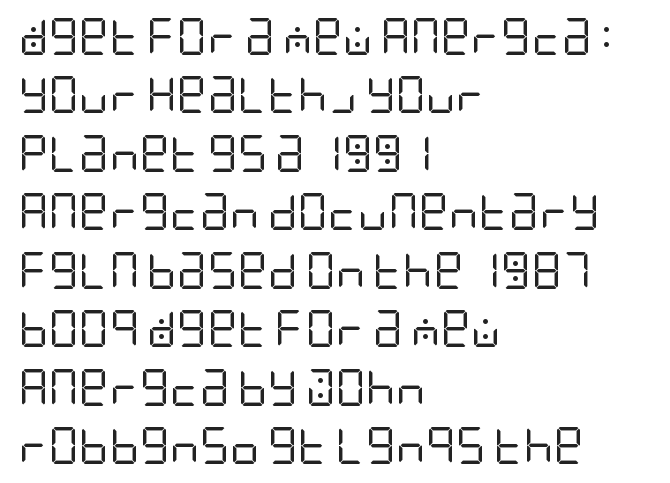
The image shows 37 px regular-weight, condensed sans-serif type, upright; set left-aligned, normal line spacing (1.58x), normal letter spacing, not underlined; low stroke contrast and a large x-height.
